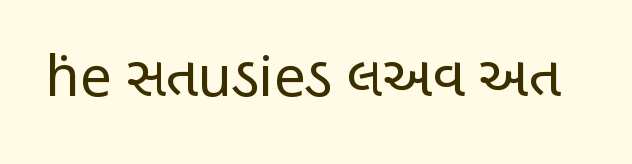
Q: Is the text bold? A: No.
Q: Is the text italic (slanted)? A: No, it is upright.
Q: Is the typeface a serif or a sans-serif typeface? A: Sans-serif.
Q: Is the text underlined? A: No.
Q: Is the spacing between letters normal or unusually wide? A: Normal.
Q: Width (condensed, normal, or wide)? A: Condensed.
Q: Stroke contrast? A: Low.
Q: x-height? A: Large.
Q: Monospaced? A: No.
